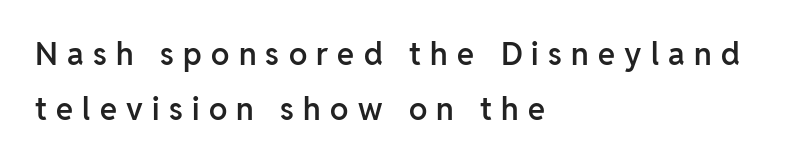
This rendering widens character spacing well past its baseline value. Rule under the text: the space is simply empty. These words are printed semibold, heavier than regular yet not bold. The rendering uses natural spacing where letterforms have individual widths. Every row of glyphs begins at an identical x-position on the left.
